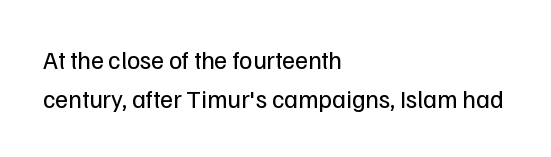
The image shows 25 px text type, upright; set left-aligned, normal line spacing (1.55x), normal letter spacing, not underlined.
